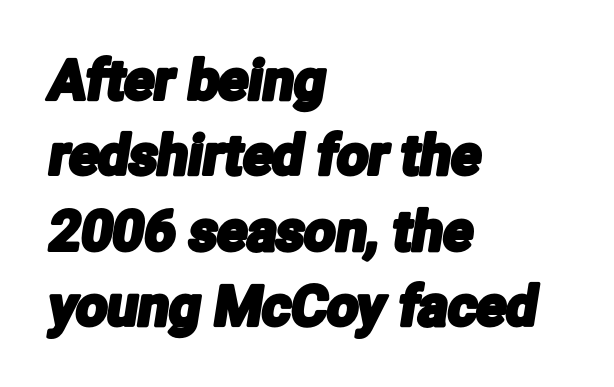
The image shows 55 px condensed sans-serif type; set left-aligned, normal line spacing (1.37x), normal letter spacing, not underlined; low stroke contrast and a medium x-height.
